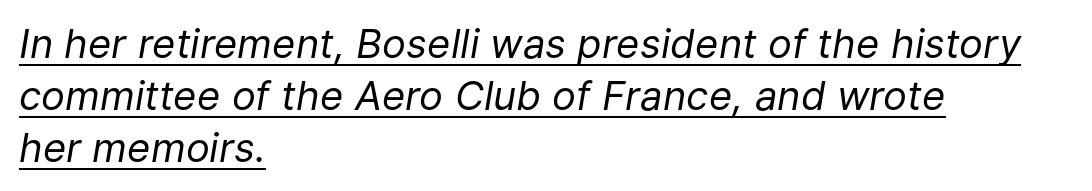
{"italic": "yes", "lean": "right", "slant_degrees": 9, "bold": "no", "weight": "regular", "width": "normal", "stroke_contrast": "low", "x_height": "medium", "monospaced": "no", "underline": "yes", "align": "left", "line_spacing": "normal", "line_spacing_ratio": 1.3, "letter_spacing": "normal", "letter_spacing_em": 0.0, "glyph_px": 40}
